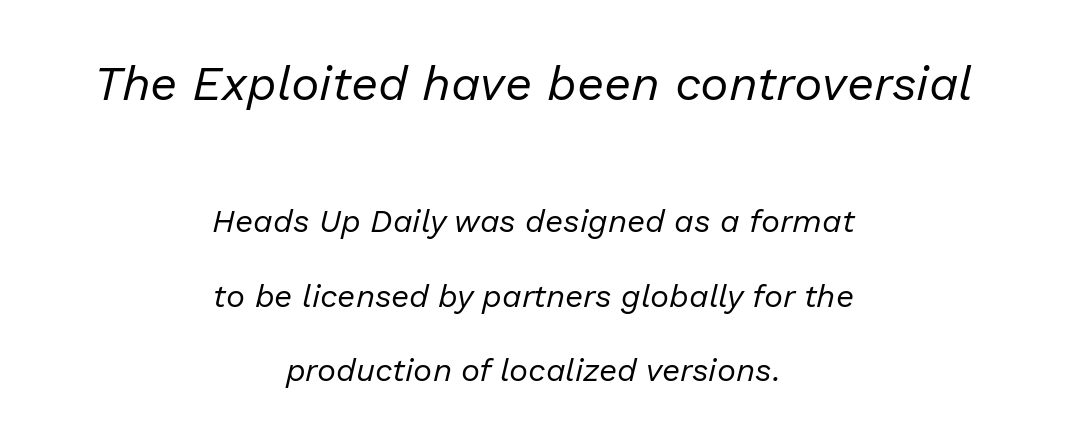
Q: Is the text bold? A: No.
Q: Is the text italic (slanted)? A: Yes, it leans right by about 13 degrees.
Q: Is the text underlined? A: No.
Q: How is the paragraph aligned? A: Centered.
Q: Is the spacing between letters normal or unusually wide? A: Normal.
Q: Is the spacing between lines tight, normal or loose? A: Loose.
Q: Which block of text is set in a larger size, the first (top) or the second (bottom)? A: The first (top) one.
Q: Width (condensed, normal, or wide)? A: Normal.
Q: Stroke contrast? A: Low.
Q: x-height? A: Medium.
Q: Monospaced? A: No.
